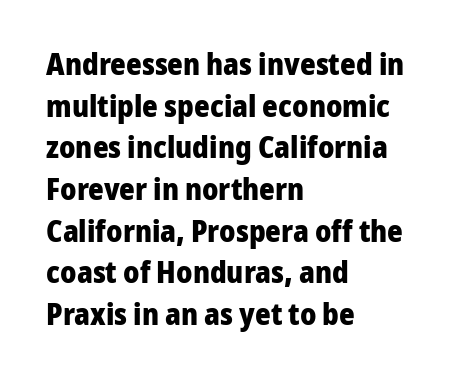
Typographically, this falls in the sans-serif category. Note the varied advance widths — an 'i' is clearly narrower than an 'm'. The setting favours the left margin, as ordinary paragraphs usually do. Glyph-to-glyph distance matches everyday printed text. The axis of the letterforms is exactly vertical. The passage shown is emphatically bold.
